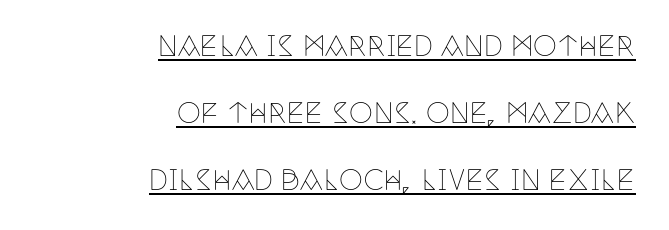
It's the straight-up-and-down kind of type. A rule runs beneath these lines of type. Summary of weight: not heavy and not bold. Between one letter and the next there's only the usual sliver of space.
